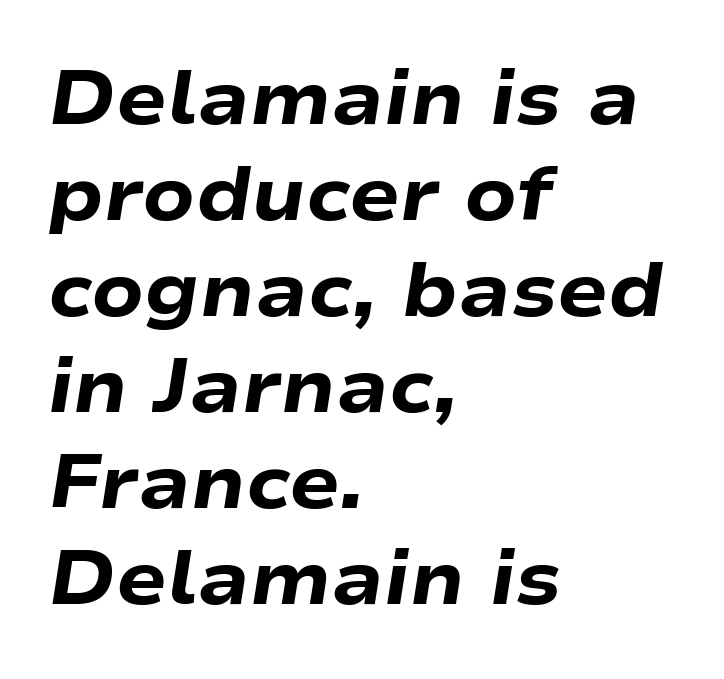
Q: Is the text bold? A: Yes.
Q: Is the text italic (slanted)? A: Yes, it leans right by about 9 degrees.
Q: Is the text underlined? A: No.
Q: How is the paragraph aligned? A: Left-aligned.
Q: Is the spacing between letters normal or unusually wide? A: Normal.
Q: Is the spacing between lines tight, normal or loose? A: Normal.
Q: Width (condensed, normal, or wide)? A: Wide.
Q: Stroke contrast? A: Low.
Q: x-height? A: Medium.
Q: Monospaced? A: No.
